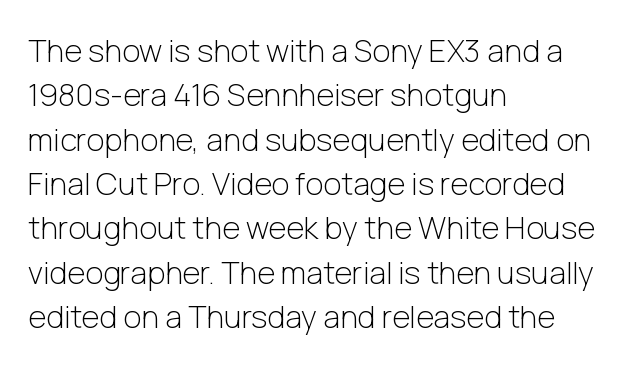
A typesetter would call this leading conventional body-copy spacing. To sum up the face: it is a sans, with no serifs. Horizontally, the lines are justified to the leading edge only. Nothing heavy about these letters — not bold at all.
